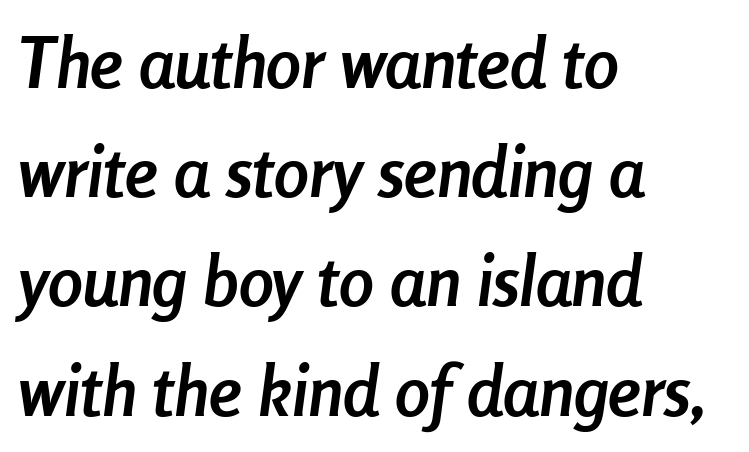
Between one letter and the next there's only the usual sliver of space. Each new line begins a customary step beneath the previous one. The ragged edge is on the right, which tells us the setting is flush left. Rule under the text: the space is simply empty. Is the type slanted? Yes — the strokes lean at a clear angle. A typesetter would call this proportional, since set widths differ per character.
